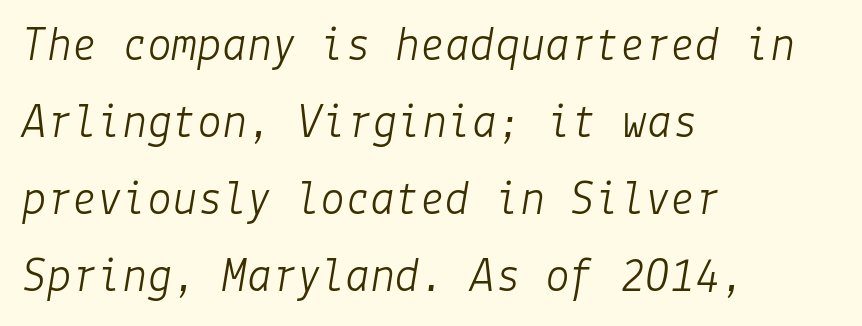
Does the lettering tilt? It does — this is italic. Is the type heavy? It reads as light-to-regular instead. Leading: standard. Any mark beneath the type? The region is blank. One-word summary of the alignment: left.
